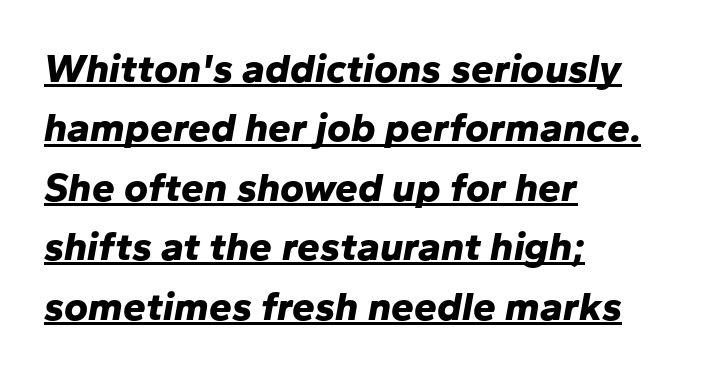
The image shows 41 px bold type, italic (leaning right); set left-aligned, normal line spacing (1.45x), normal letter spacing, underlined; low stroke contrast and a medium x-height.
